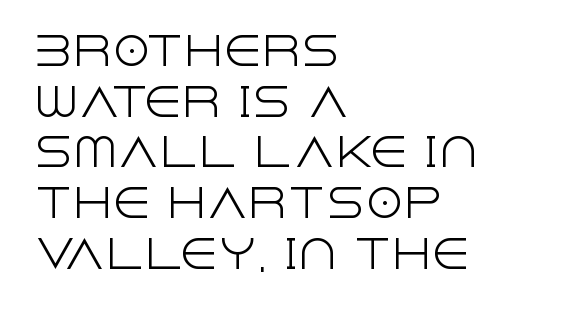
{"serif": "no", "italic": "no", "bold": "no", "weight": "light", "width": "normal", "x_height": "large", "monospaced": "no", "underline": "no", "align": "left", "line_spacing": "normal", "line_spacing_ratio": 1.3, "letter_spacing": "normal", "letter_spacing_em": 0.0, "glyph_px": 39}
